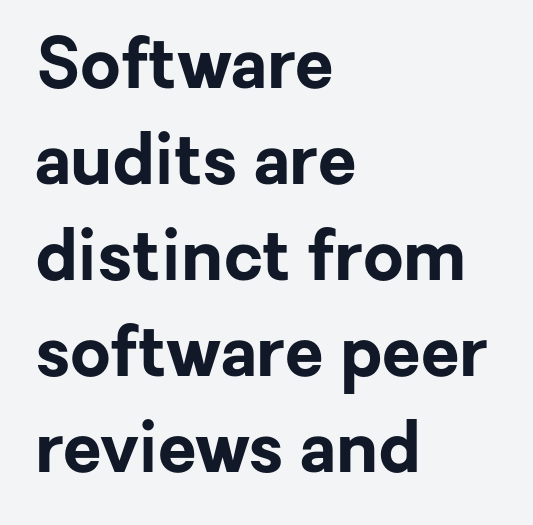
Q: Is the text bold? A: Yes.
Q: Is the text italic (slanted)? A: No, it is upright.
Q: Is the typeface a serif or a sans-serif typeface? A: Sans-serif.
Q: Is the text underlined? A: No.
Q: How is the paragraph aligned? A: Left-aligned.
Q: Is the spacing between letters normal or unusually wide? A: Normal.
Q: Is the spacing between lines tight, normal or loose? A: Normal.
Q: Width (condensed, normal, or wide)? A: Normal.
Q: Stroke contrast? A: Low.
Q: x-height? A: Medium.
Q: Monospaced? A: No.
